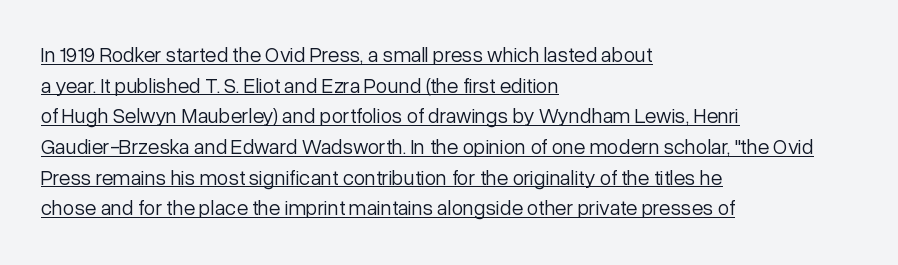
The image shows 21 px text type, upright; set left-aligned, normal line spacing (1.46x), normal letter spacing, underlined.
